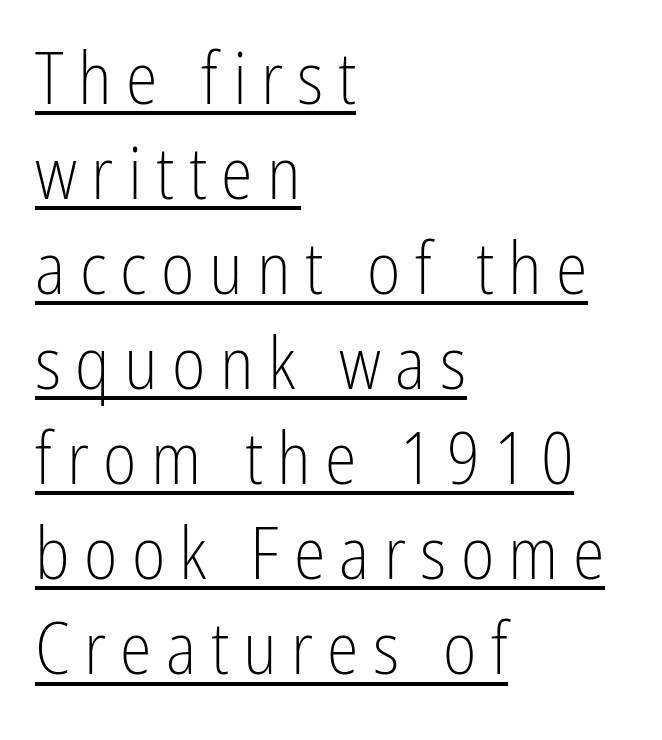
Tracking here is generous; glyphs stand well apart from one another. Here the designer chose a conventional face with non-uniform glyph widths. Look at the bottom of the vertical strokes: they stop flat, with no serifs. Honestly, the underline is the first thing you notice here. A typesetter would mark this as roman, not italic.
